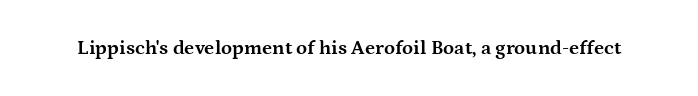
Q: Is the text bold? A: Yes.
Q: Is the text italic (slanted)? A: No, it is upright.
Q: Is the text underlined? A: No.
Q: Is the spacing between letters normal or unusually wide? A: Normal.
